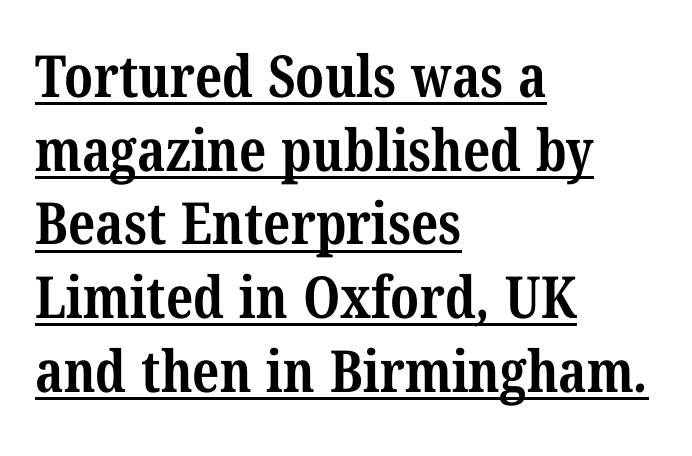
{"serif": "yes", "bold": "yes", "weight": "bold", "width": "condensed", "stroke_contrast": "medium", "x_height": "medium", "monospaced": "no", "underline": "yes", "align": "left", "line_spacing": "normal", "line_spacing_ratio": 1.27, "letter_spacing": "normal", "letter_spacing_em": 0.0, "glyph_px": 58}
